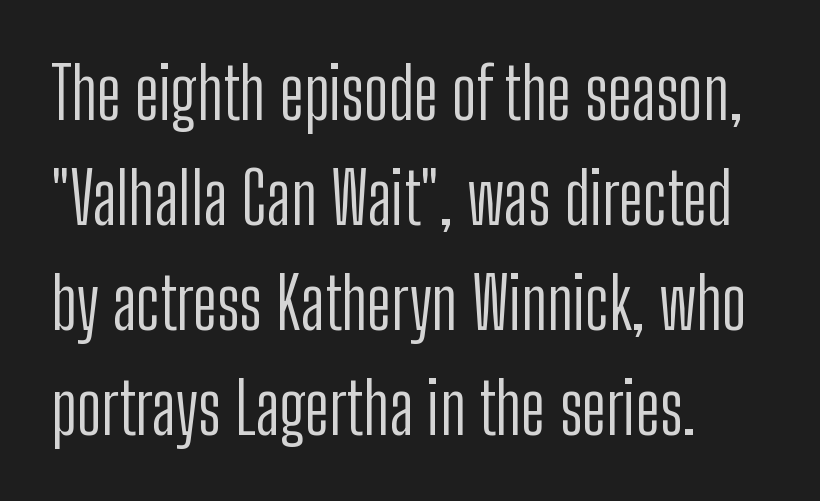
The horizontal fit of the characters is conventional and even. Short and long lines alike share a common starting point at left. How would I describe the line gaps? Plain and ordinary. Does the type have serifs? No, each stem ends abruptly.
